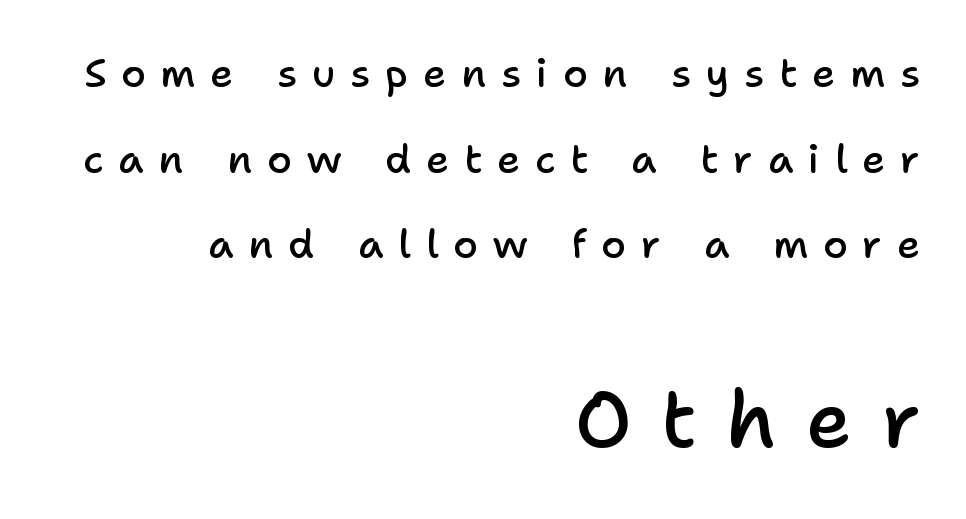
Q: Is the text bold? A: Semi-bold.
Q: Is the text italic (slanted)? A: No, it is upright.
Q: Is the typeface a serif or a sans-serif typeface? A: Sans-serif.
Q: Is the text underlined? A: No.
Q: How is the paragraph aligned? A: Right-aligned.
Q: Is the spacing between letters normal or unusually wide? A: Unusually wide.
Q: Is the spacing between lines tight, normal or loose? A: Loose.
Q: Which block of text is set in a larger size, the first (top) or the second (bottom)? A: The second (bottom) one.
Q: Width (condensed, normal, or wide)? A: Normal.
Q: Stroke contrast? A: Low.
Q: x-height? A: Medium.
Q: Monospaced? A: No.
